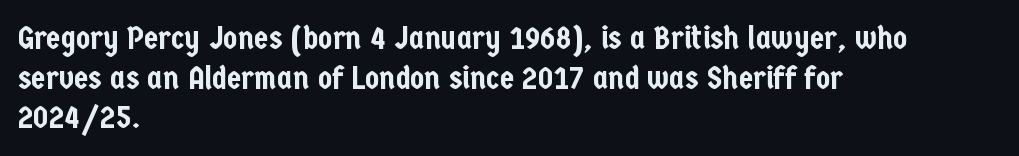
The image shows 33 px condensed sans-serif type, upright; set left-aligned, line spacing 1.2x, normal letter spacing, not underlined; low stroke contrast and a medium x-height.
